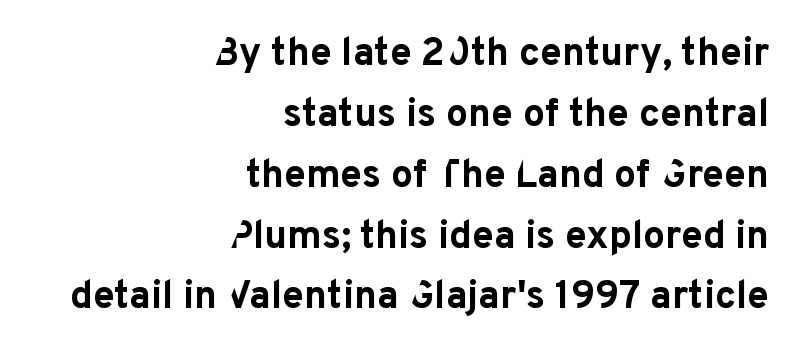
Q: Is the text bold? A: Yes.
Q: Is the text italic (slanted)? A: No, it is upright.
Q: Is the typeface a serif or a sans-serif typeface? A: Sans-serif.
Q: Is the text underlined? A: No.
Q: How is the paragraph aligned? A: Right-aligned.
Q: Is the spacing between letters normal or unusually wide? A: Normal.
Q: Is the spacing between lines tight, normal or loose? A: Normal.
Q: Width (condensed, normal, or wide)? A: Normal.
Q: Stroke contrast? A: Low.
Q: x-height? A: Medium.
Q: Monospaced? A: No.
